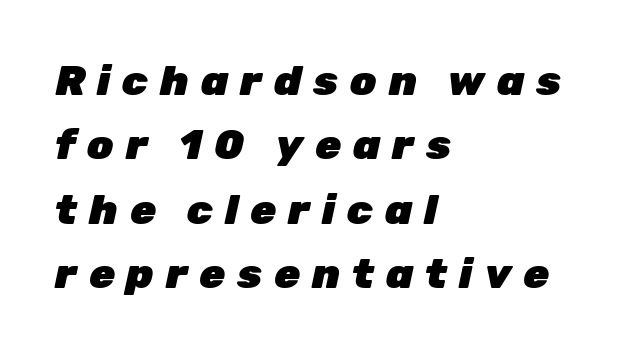
The image shows 42 px heavy type, italic (leaning right); set left-aligned, normal line spacing (1.53x), unusually wide letter spacing (+0.28 em), not underlined; low stroke contrast and a medium x-height.
